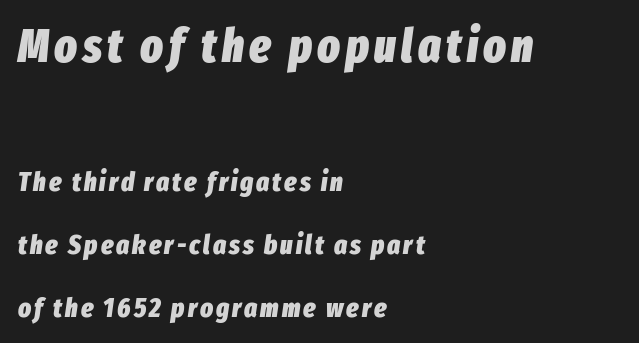
The image shows 47 px heavy, condensed type, italic (leaning right); set left-aligned, loose line spacing (2.33x), not underlined; the first (top) block is 1.74x larger; low stroke contrast and a medium x-height.
